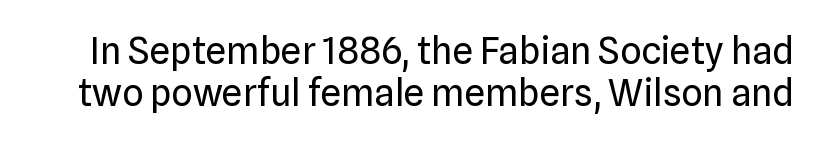
The image shows 37 px regular-weight sans-serif type, upright; set tight line spacing (1.13x), normal letter spacing, not underlined; low stroke contrast and a medium x-height.
